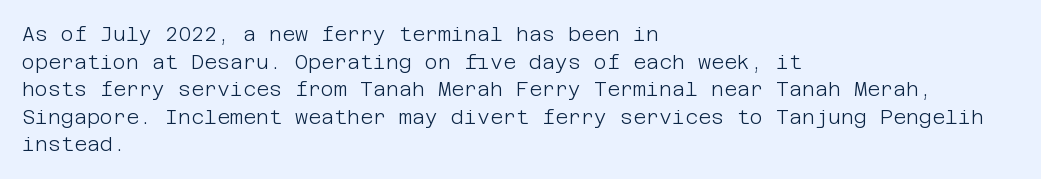
This rendering leaves character spacing at its baseline value. These lines stack with their left ends in a neat column. Reading down the column, the eye jumps a familiar distance to each next line. Stroke mass is kept to a normal reading level or below. Unlike italic type, these characters show no tilt at all. No word sits above an underline.
